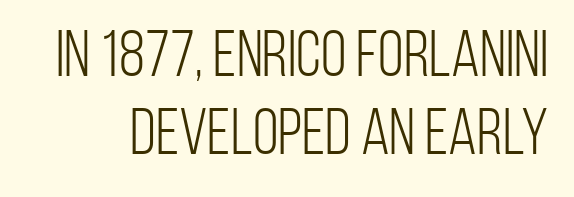
A typesetter would call this proportional, since set widths differ per character. Anything drawn beneath the words? Only blank space. Italic: no, the glyphs are upright roman. This sample uses plain, unmodified letter spacing. Grotesque or geometric, the face here clearly has no serifs. Is the stroke heavy? The answer is a plain regular-or-lighter.
